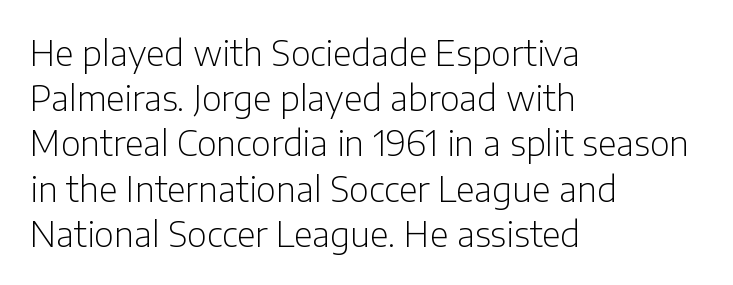
Q: Is the text bold? A: No.
Q: Is the text italic (slanted)? A: No, it is upright.
Q: Is the typeface a serif or a sans-serif typeface? A: Sans-serif.
Q: Is the text underlined? A: No.
Q: How is the paragraph aligned? A: Left-aligned.
Q: Is the spacing between letters normal or unusually wide? A: Normal.
Q: Is the spacing between lines tight, normal or loose? A: Normal.
Q: Width (condensed, normal, or wide)? A: Normal.
Q: Stroke contrast? A: Low.
Q: x-height? A: Medium.
Q: Monospaced? A: No.
